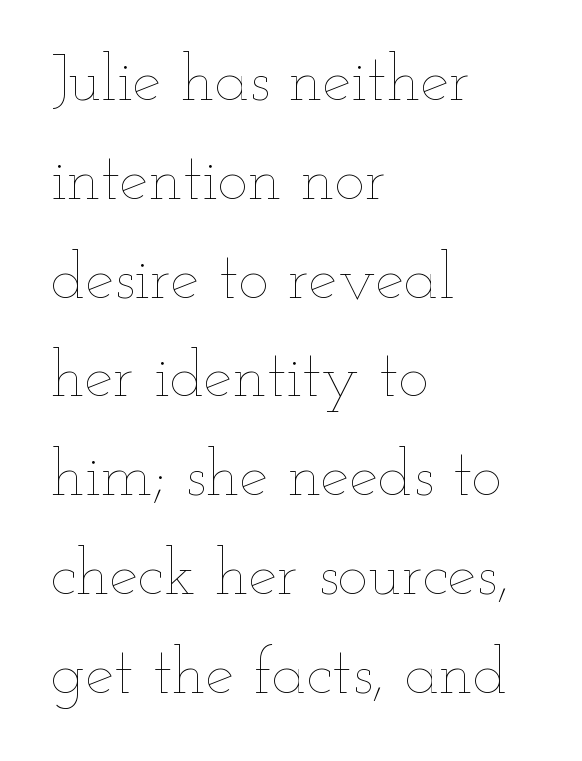
Q: Is the text bold? A: No.
Q: Is the text italic (slanted)? A: No, it is upright.
Q: Is the text underlined? A: No.
Q: How is the paragraph aligned? A: Left-aligned.
Q: Is the spacing between letters normal or unusually wide? A: Normal.
Q: Is the spacing between lines tight, normal or loose? A: Normal.
Q: Width (condensed, normal, or wide)? A: Wide.
Q: Stroke contrast? A: Low.
Q: x-height? A: Small.
Q: Monospaced? A: No.
